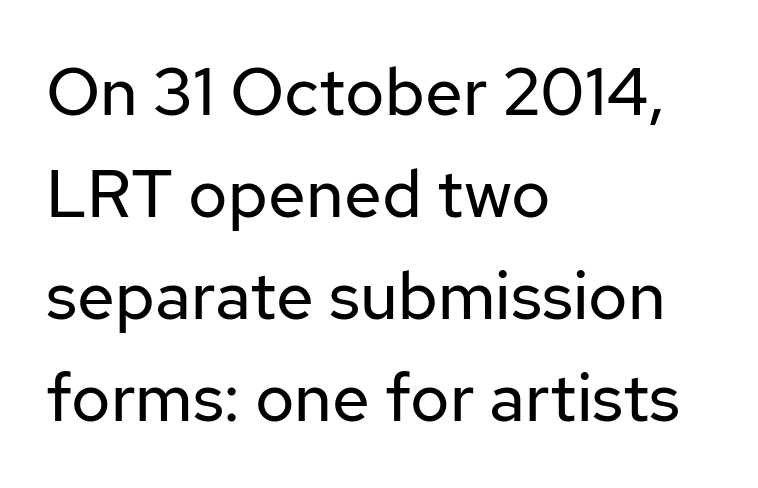
The image shows 67 px regular-weight sans-serif type, upright; set left-aligned, normal line spacing (1.52x), normal letter spacing, not underlined; low stroke contrast and a medium x-height.
